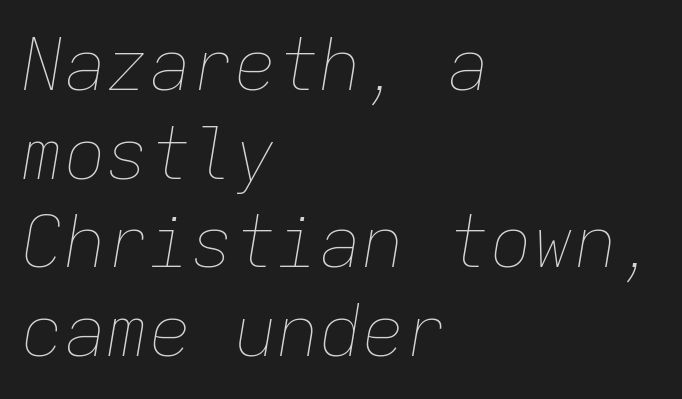
The image shows 71 px thin type, italic (leaning right), monospaced; set left-aligned, normal line spacing (1.25x), normal letter spacing, not underlined; low stroke contrast and a medium x-height.
